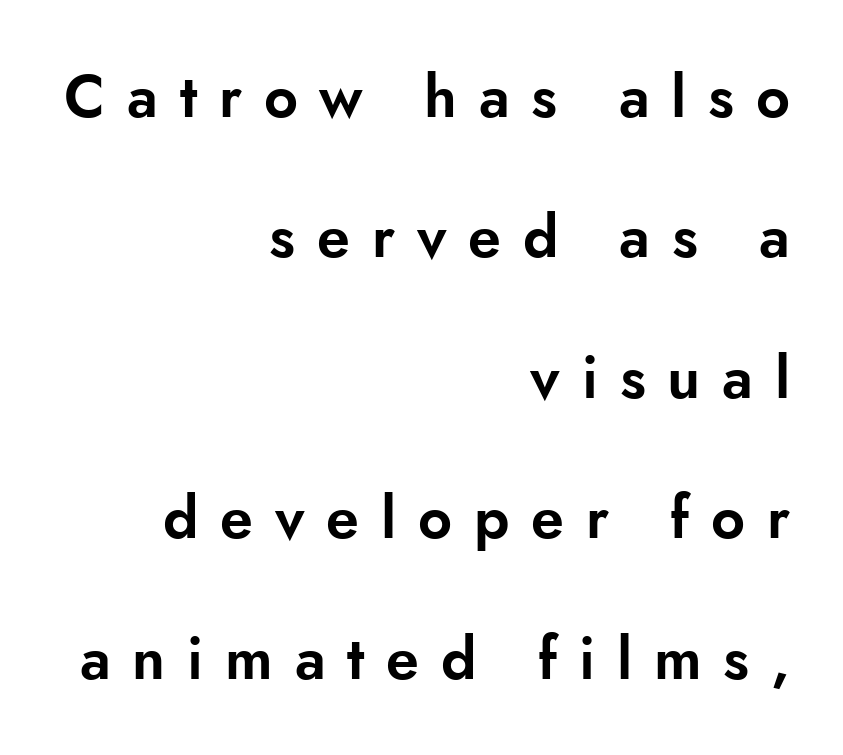
Vertical spacing — loose. Looks like regular typesetting: each glyph gets only the width it needs. Ascenders rise straight up at ninety degrees. A student would call this right alignment; a typographer would say flush right, rag left. The gaps between neighbouring characters are conspicuously large. Are there feet on the stems? There aren't — it's a sans.
